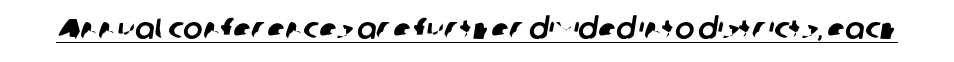
These characters rest on top of a visible drawn line. Here the designer chose a conventional face with non-uniform glyph widths. In terms of letterform style, serifs are entirely absent. Is the letter spacing exaggerated? No — it looks like the ordinary default.
